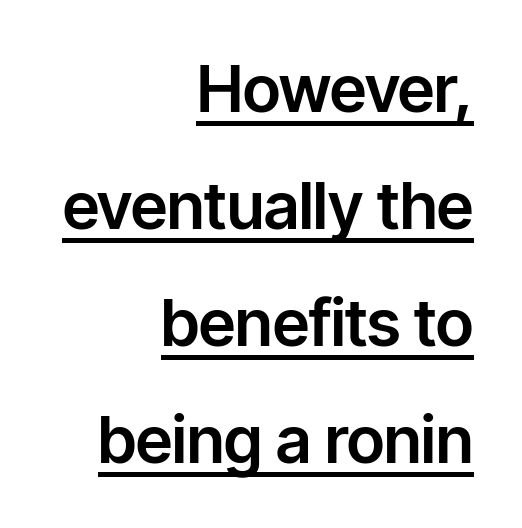
Q: Is the text italic (slanted)? A: No, it is upright.
Q: Is the typeface a serif or a sans-serif typeface? A: Sans-serif.
Q: Is the text underlined? A: Yes.
Q: How is the paragraph aligned? A: Right-aligned.
Q: Is the spacing between letters normal or unusually wide? A: Normal.
Q: Width (condensed, normal, or wide)? A: Normal.
Q: Stroke contrast? A: Low.
Q: x-height? A: Medium.
Q: Monospaced? A: No.
